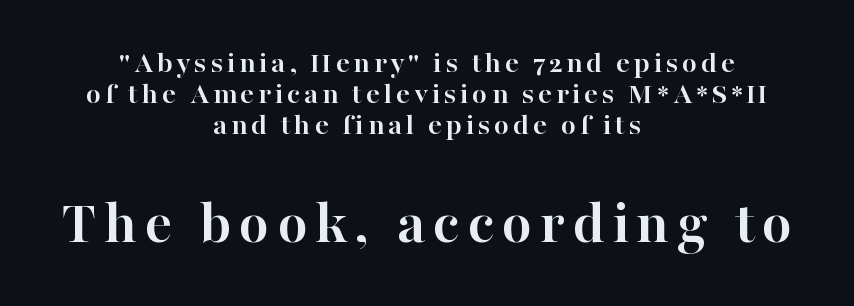
{"serif": "yes", "italic": "no", "bold": "yes", "weight": "semibold", "width": "normal", "stroke_contrast": "high", "x_height": "medium", "monospaced": "no", "underline": "no", "align": "center", "line_spacing": "tight", "line_spacing_ratio": 1.0, "larger_block": "second", "size_ratio": 2.0, "glyph_px": 62}
